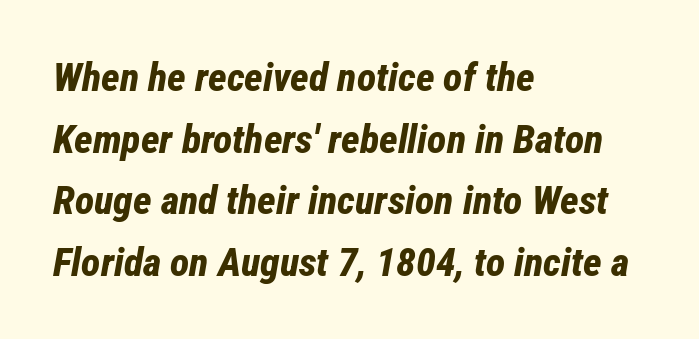
Q: Is the text bold? A: Yes.
Q: Is the text italic (slanted)? A: Yes, it leans right by about 12 degrees.
Q: Is the text underlined? A: No.
Q: How is the paragraph aligned? A: Left-aligned.
Q: Is the spacing between letters normal or unusually wide? A: Normal.
Q: Is the spacing between lines tight, normal or loose? A: Normal.
Q: Width (condensed, normal, or wide)? A: Condensed.
Q: Stroke contrast? A: Low.
Q: x-height? A: Medium.
Q: Monospaced? A: No.
